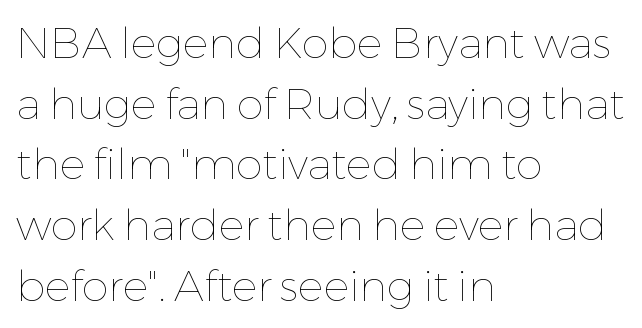
The image shows 43 px thin type, upright; set left-aligned, normal line spacing (1.41x), normal letter spacing, not underlined; low stroke contrast and a medium x-height.
